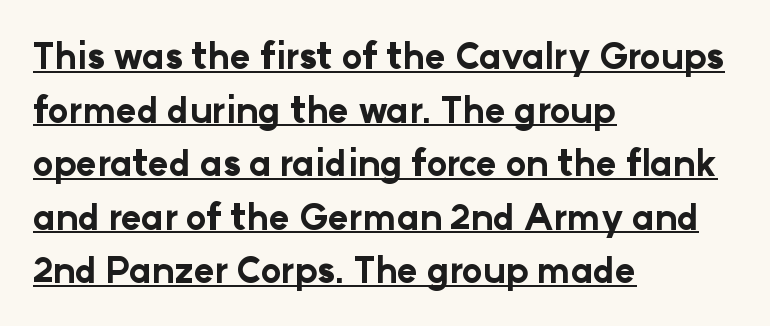
{"serif": "no", "italic": "no", "bold": "yes", "weight": "bold", "width": "normal", "stroke_contrast": "low", "x_height": "medium", "monospaced": "no", "underline": "yes", "align": "left", "line_spacing": "normal", "line_spacing_ratio": 1.53, "letter_spacing": "normal", "letter_spacing_em": 0.0, "glyph_px": 35}
